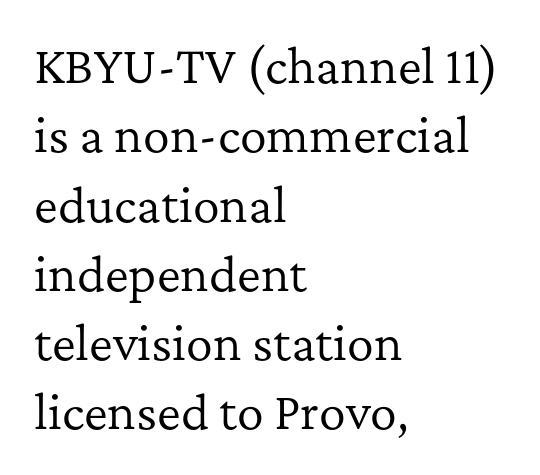
The letters sit at their default tracking, neither squeezed nor spread. Is there much room between lines? A standard amount, neither cramped nor airy. Think standard paragraph weight, or any step lighter than that. Decoration check: the copy has no underline. Do the characters align in a grid? No, the font is proportional.
